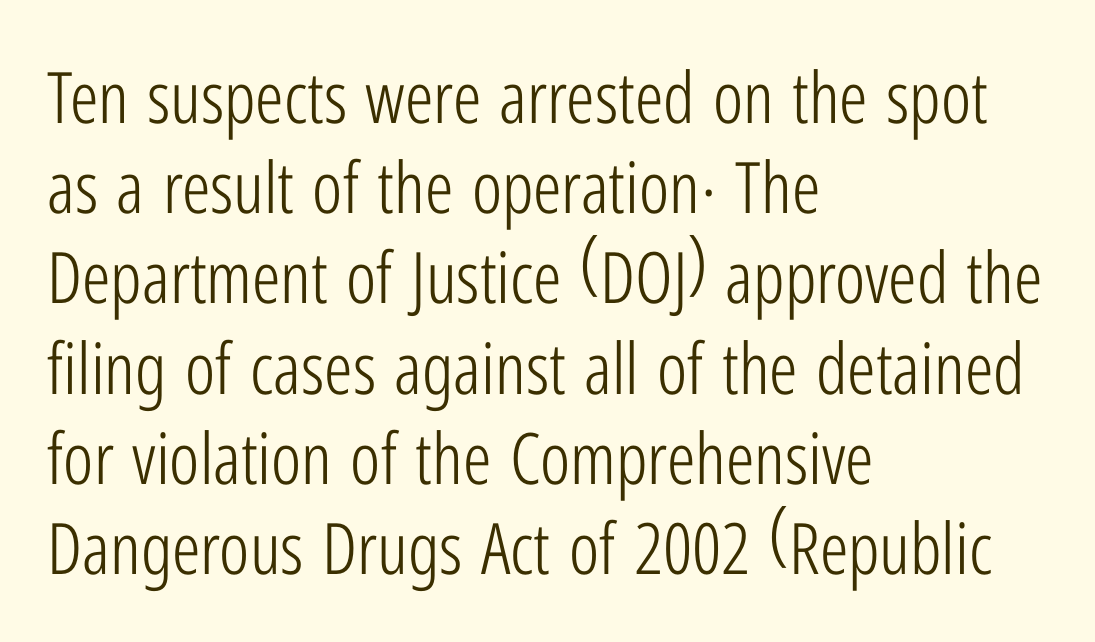
Q: Is the text bold? A: No.
Q: Is the text italic (slanted)? A: No, it is upright.
Q: Is the typeface a serif or a sans-serif typeface? A: Sans-serif.
Q: Is the text underlined? A: No.
Q: How is the paragraph aligned? A: Left-aligned.
Q: Is the spacing between letters normal or unusually wide? A: Normal.
Q: Is the spacing between lines tight, normal or loose? A: Normal.
Q: Width (condensed, normal, or wide)? A: Condensed.
Q: Stroke contrast? A: Low.
Q: x-height? A: Medium.
Q: Monospaced? A: No.
